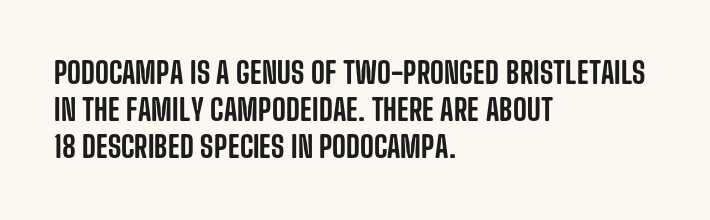
{"serif": "no", "italic": "no", "width": "condensed", "stroke_contrast": "low", "x_height": "large", "monospaced": "no", "underline": "no", "align": "left", "line_spacing_ratio": 1.24, "letter_spacing": "normal", "letter_spacing_em": 0.0, "glyph_px": 30}
